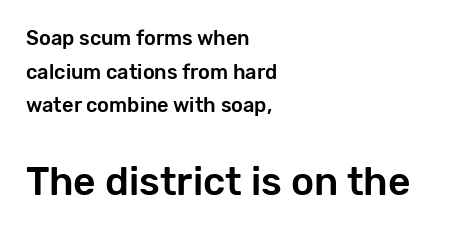
{"serif": "no", "italic": "no", "width": "normal", "stroke_contrast": "low", "x_height": "medium", "monospaced": "no", "underline": "no", "align": "left", "line_spacing": "normal", "line_spacing_ratio": 1.68, "letter_spacing": "normal", "letter_spacing_em": 0.0, "larger_block": "second", "size_ratio": 1.95, "glyph_px": 39}
